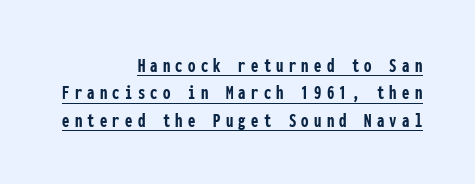
Q: Is the text bold? A: Yes.
Q: Is the text italic (slanted)? A: No, it is upright.
Q: Is the text underlined? A: Yes.
Q: How is the paragraph aligned? A: Right-aligned.
Q: Is the spacing between letters normal or unusually wide? A: Unusually wide.
Q: Is the spacing between lines tight, normal or loose? A: Normal.
